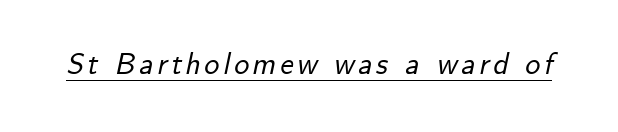
{"italic": "yes", "lean": "right", "slant_degrees": 12, "width": "normal", "stroke_contrast": "low", "x_height": "small", "monospaced": "no", "underline": "yes", "glyph_px": 30}
